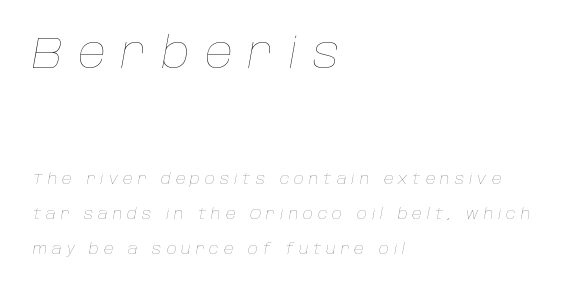
Q: Is the text bold? A: No.
Q: Is the text italic (slanted)? A: Yes, it leans right by about 10 degrees.
Q: Is the text underlined? A: No.
Q: How is the paragraph aligned? A: Left-aligned.
Q: Is the spacing between letters normal or unusually wide? A: Unusually wide.
Q: Is the spacing between lines tight, normal or loose? A: Loose.
Q: Which block of text is set in a larger size, the first (top) or the second (bottom)? A: The first (top) one.
Q: Width (condensed, normal, or wide)? A: Normal.
Q: Stroke contrast? A: Low.
Q: x-height? A: Large.
Q: Monospaced? A: No.
